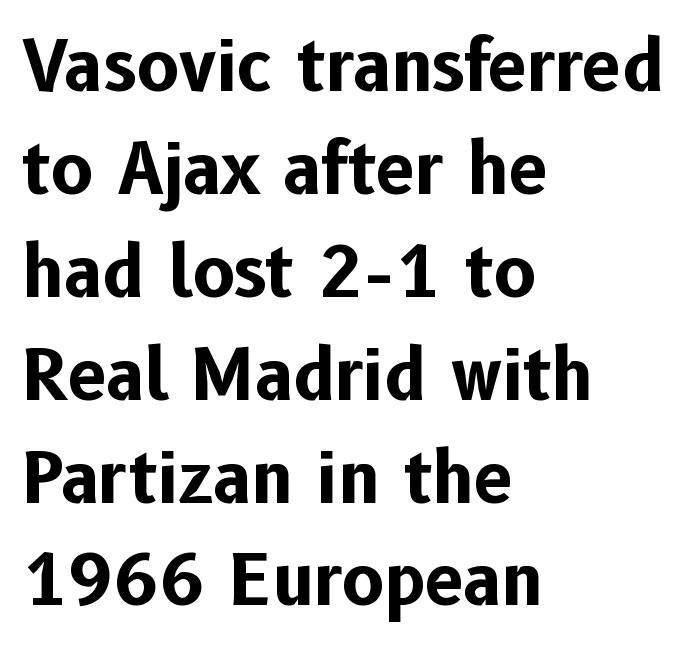
The image shows 70 px bold sans-serif type, upright; set left-aligned, normal line spacing (1.47x), normal letter spacing, not underlined; low stroke contrast and a medium x-height.
